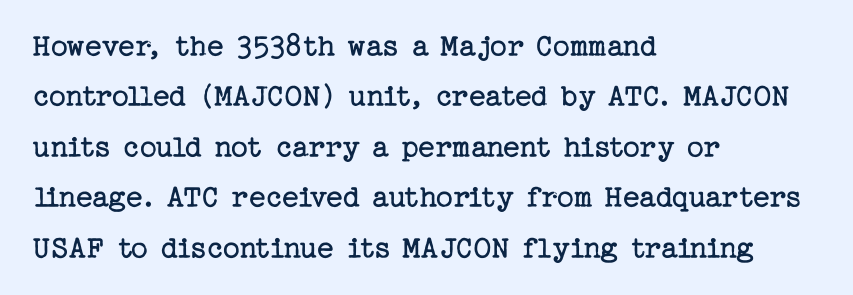
Q: Is the text bold? A: No.
Q: Is the text italic (slanted)? A: No, it is upright.
Q: Is the typeface a serif or a sans-serif typeface? A: Serif.
Q: Is the text underlined? A: No.
Q: How is the paragraph aligned? A: Left-aligned.
Q: Is the spacing between letters normal or unusually wide? A: Normal.
Q: Is the spacing between lines tight, normal or loose? A: Normal.
Q: Width (condensed, normal, or wide)? A: Normal.
Q: Stroke contrast? A: Low.
Q: x-height? A: Medium.
